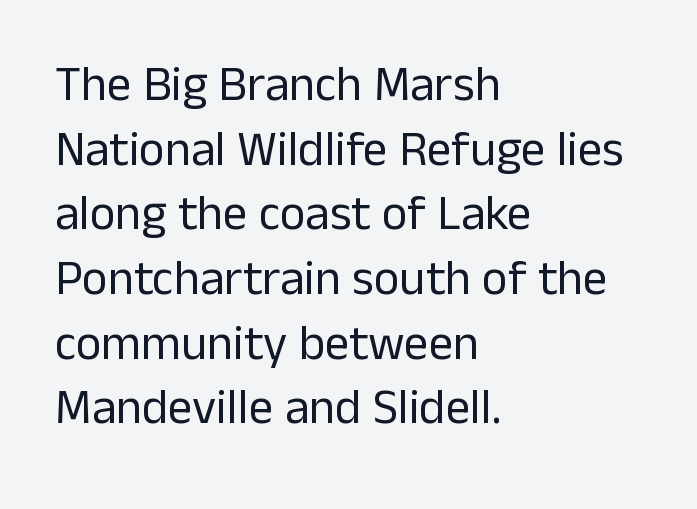
The image shows 49 px regular-weight sans-serif type, upright; set left-aligned, normal line spacing (1.32x), normal letter spacing, not underlined; low stroke contrast and a medium x-height.
